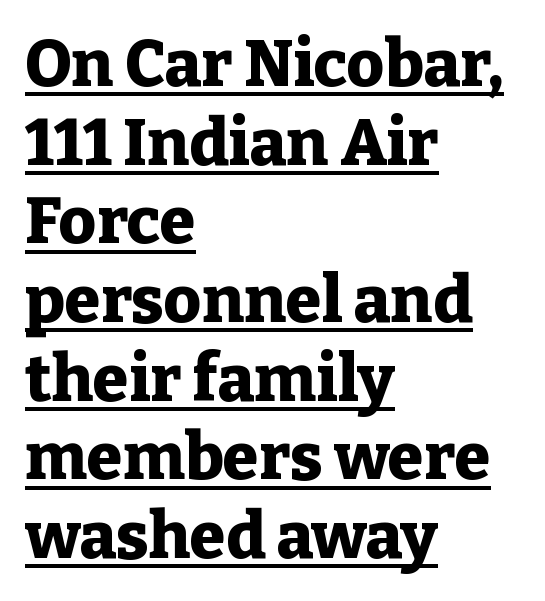
These lines stack with their left ends in a neat column. These lines are rendered in a variable-pitch font. Compared with undecorated copy, this sample adds a rule below the words. Observe the ordinary spacing: letters are neighbours, not strangers. Look at the bottom of the vertical strokes: they flare into serifs here.
